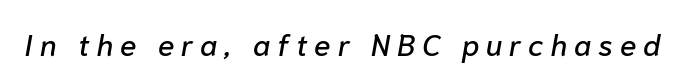
Q: Is the text italic (slanted)? A: Yes, it leans right by about 10 degrees.
Q: Is the text underlined? A: No.
Q: Is the spacing between letters normal or unusually wide? A: Unusually wide.
Q: Width (condensed, normal, or wide)? A: Normal.
Q: Stroke contrast? A: Low.
Q: x-height? A: Medium.
Q: Monospaced? A: No.
